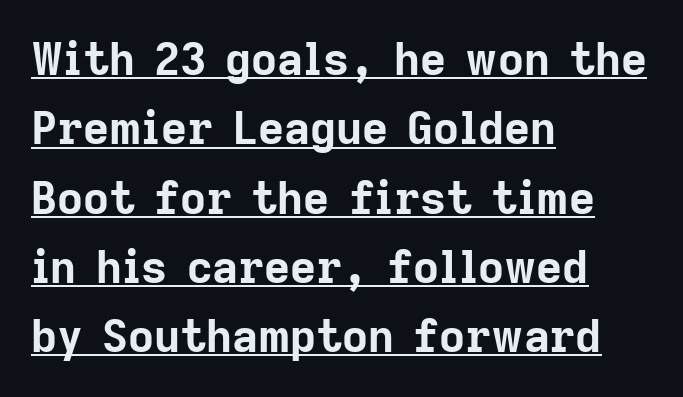
Q: Is the text bold? A: Yes.
Q: Is the text italic (slanted)? A: No, it is upright.
Q: Is the typeface a serif or a sans-serif typeface? A: Sans-serif.
Q: Is the text underlined? A: Yes.
Q: How is the paragraph aligned? A: Left-aligned.
Q: Is the spacing between letters normal or unusually wide? A: Normal.
Q: Is the spacing between lines tight, normal or loose? A: Normal.
Q: Width (condensed, normal, or wide)? A: Normal.
Q: Stroke contrast? A: Low.
Q: x-height? A: Medium.
Q: Monospaced? A: No.
